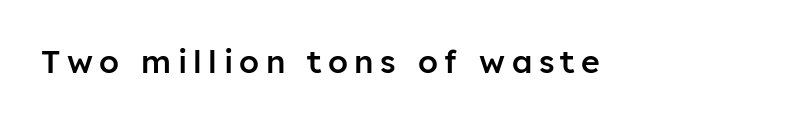
{"serif": "no", "italic": "no", "bold": "semi", "weight": "semibold", "width": "normal", "stroke_contrast": "low", "x_height": "medium", "monospaced": "no", "underline": "no", "letter_spacing": "wide", "letter_spacing_em": 0.2, "glyph_px": 32}
